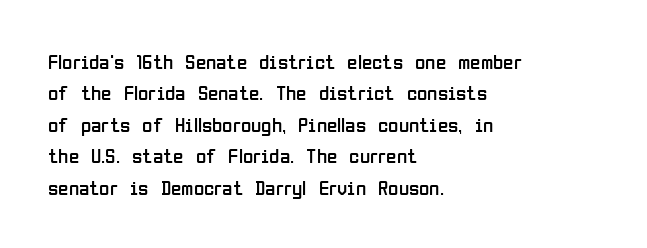
Q: Is the text bold? A: No.
Q: Is the text italic (slanted)? A: No, it is upright.
Q: Is the text underlined? A: No.
Q: How is the paragraph aligned? A: Left-aligned.
Q: Is the spacing between letters normal or unusually wide? A: Normal.
Q: Is the spacing between lines tight, normal or loose? A: Normal.
